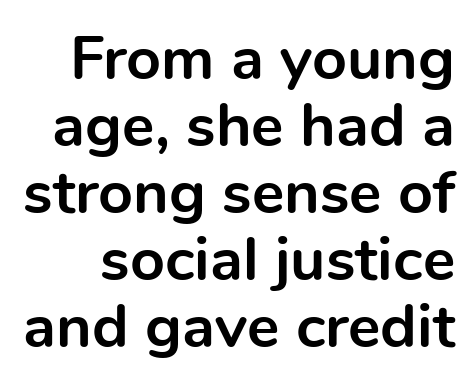
Chunky letters — that's bold for sure. Summary of vertical rhythm: compact, with narrow interline spacing. A typesetter would call this proportional, since set widths differ per character. Here the glyphs are tracked normally, forming tight word shapes.
